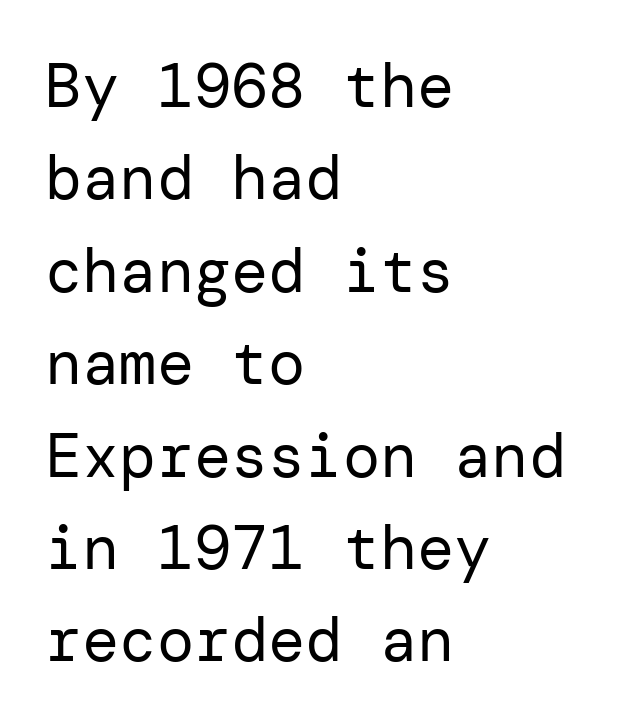
Nobody drew a line under any word here. The passage shown has conventional tracking throughout. Quick note: not italic, upright. Each new line begins a customary step beneath the previous one. Letters have the restrained weight of plain body copy at most. Does the copy run flush right? No — it runs flush left.
